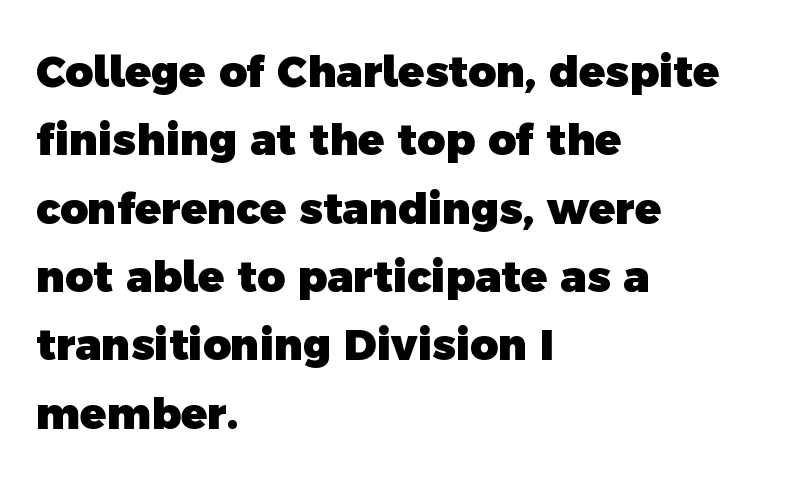
The image shows 43 px heavy sans-serif type; set left-aligned, normal line spacing (1.59x), normal letter spacing, not underlined; a medium x-height.
